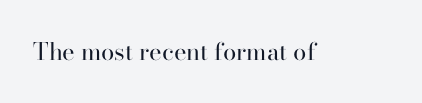
The image shows 24 px text type, upright; set normal letter spacing, not underlined.
